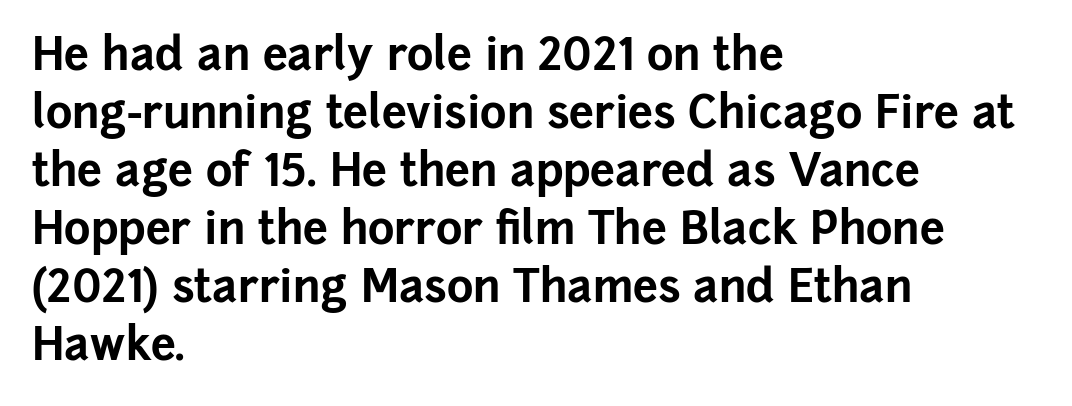
A roman cut, with each character standing at attention. These lines are composed in type without serifs. How are the letters spaced? Ordinarily, with no added tracking. A bare baseline throughout the passage. One-word summary of the alignment: left.
